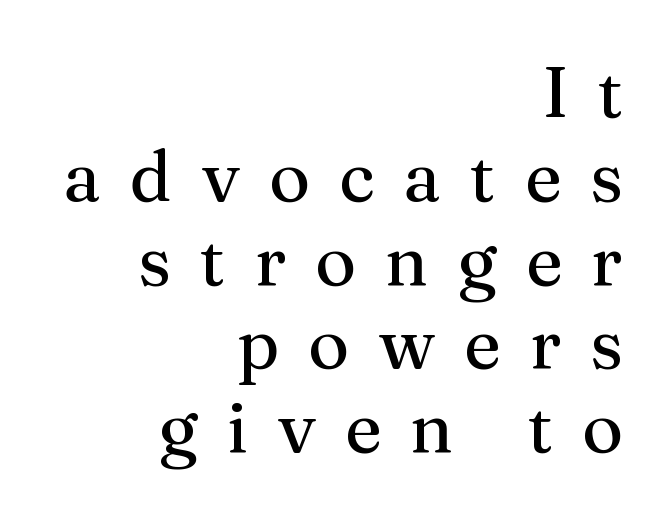
Q: Is the text bold? A: No.
Q: Is the text italic (slanted)? A: No, it is upright.
Q: Is the typeface a serif or a sans-serif typeface? A: Serif.
Q: Is the text underlined? A: No.
Q: How is the paragraph aligned? A: Right-aligned.
Q: Is the spacing between letters normal or unusually wide? A: Unusually wide.
Q: Width (condensed, normal, or wide)? A: Normal.
Q: Stroke contrast? A: Medium.
Q: x-height? A: Medium.
Q: Monospaced? A: No.
